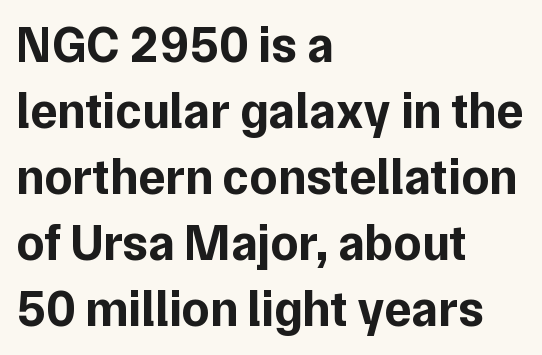
Q: Is the text bold? A: Yes.
Q: Is the text italic (slanted)? A: No, it is upright.
Q: Is the typeface a serif or a sans-serif typeface? A: Sans-serif.
Q: Is the text underlined? A: No.
Q: How is the paragraph aligned? A: Left-aligned.
Q: Is the spacing between letters normal or unusually wide? A: Normal.
Q: Is the spacing between lines tight, normal or loose? A: Normal.
Q: Width (condensed, normal, or wide)? A: Normal.
Q: Stroke contrast? A: Low.
Q: x-height? A: Medium.
Q: Monospaced? A: No.
